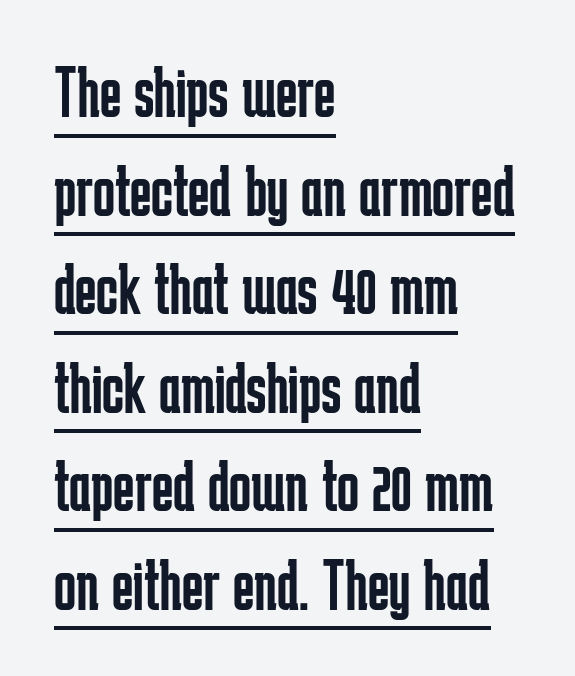
{"serif": "no", "italic": "no", "bold": "no", "weight": "regular", "width": "condensed", "stroke_contrast": "low", "x_height": "medium", "monospaced": "no", "underline": "yes", "align": "left", "line_spacing": "normal", "line_spacing_ratio": 1.35, "letter_spacing": "normal", "letter_spacing_em": 0.0, "glyph_px": 73}
